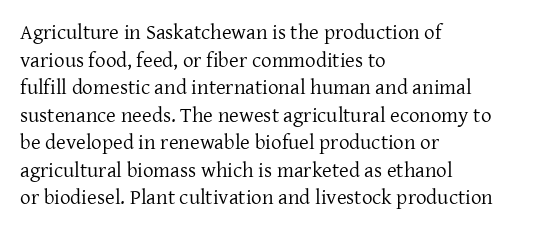
{"italic": "no", "bold": "no", "underline": "no", "align": "left", "line_spacing": "normal", "line_spacing_ratio": 1.31, "letter_spacing": "normal", "letter_spacing_em": 0.0, "glyph_px": 21}
